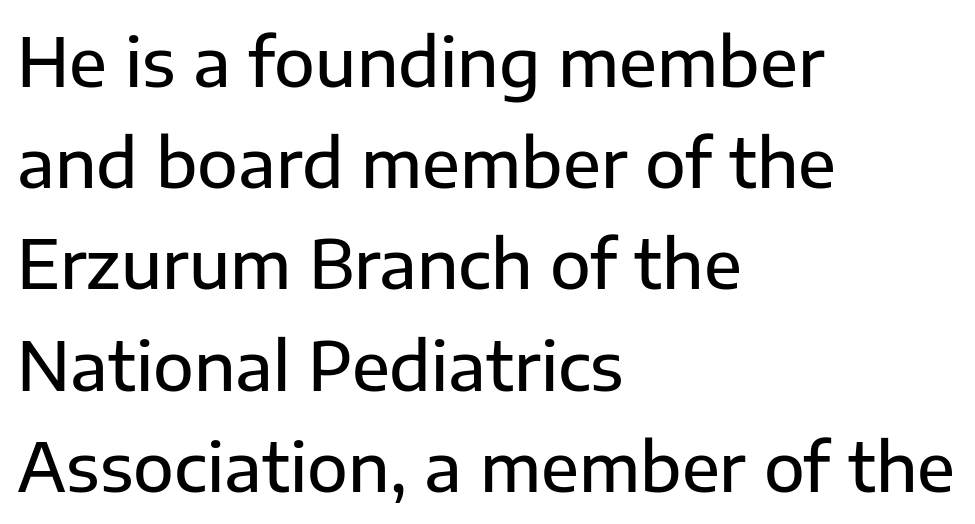
{"serif": "no", "italic": "no", "width": "normal", "stroke_contrast": "low", "x_height": "medium", "monospaced": "no", "underline": "no", "align": "left", "line_spacing": "normal", "line_spacing_ratio": 1.51, "letter_spacing": "normal", "letter_spacing_em": 0.0, "glyph_px": 67}
